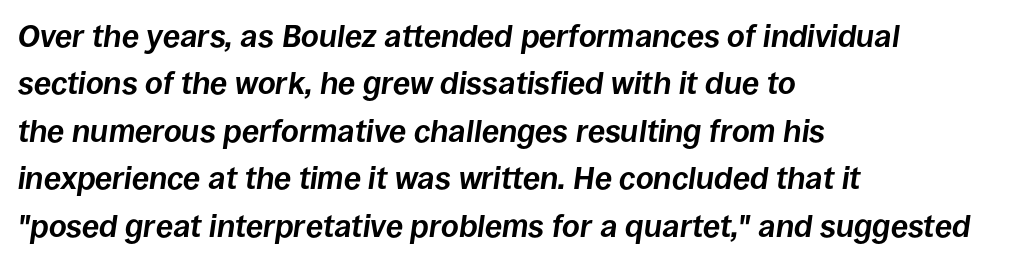
{"italic": "yes", "lean": "right", "slant_degrees": 8, "bold": "yes", "weight": "bold", "width": "normal", "stroke_contrast": "low", "x_height": "large", "monospaced": "no", "underline": "no", "align": "left", "line_spacing": "normal", "line_spacing_ratio": 1.53, "letter_spacing": "normal", "letter_spacing_em": 0.0, "glyph_px": 31}
